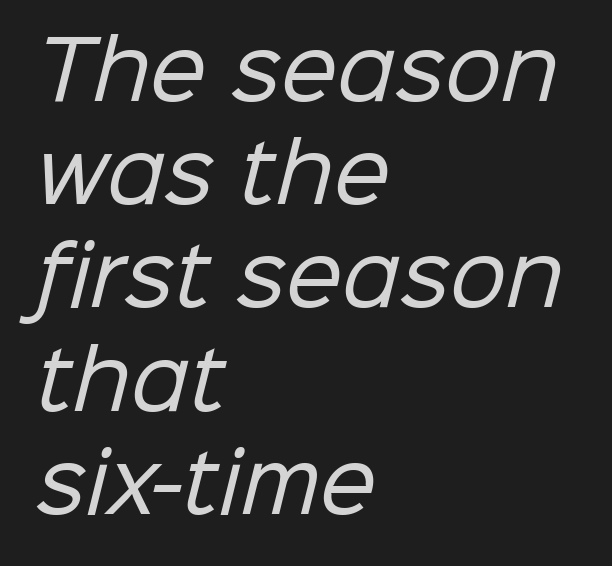
Q: Is the text bold? A: No.
Q: Is the typeface a serif or a sans-serif typeface? A: Sans-serif.
Q: Is the text underlined? A: No.
Q: How is the paragraph aligned? A: Left-aligned.
Q: Is the spacing between letters normal or unusually wide? A: Normal.
Q: Is the spacing between lines tight, normal or loose? A: Normal.
Q: Width (condensed, normal, or wide)? A: Normal.
Q: Stroke contrast? A: Low.
Q: x-height? A: Medium.
Q: Monospaced? A: No.
